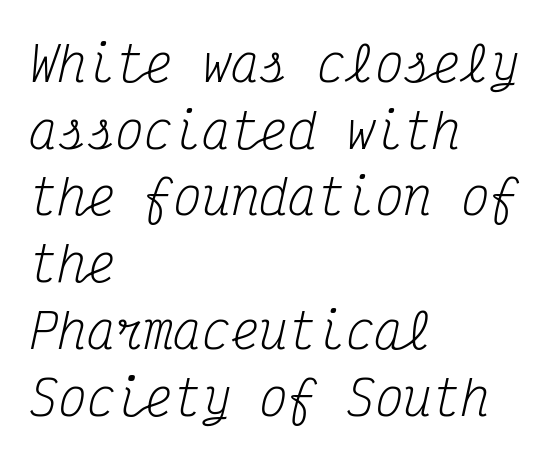
Students, observe: this is what conventionally led text looks like. No extra ink here — the face is not bold. Is this a sans? No — the strokes have serifs. In CSS terms this would be text-align: left.
